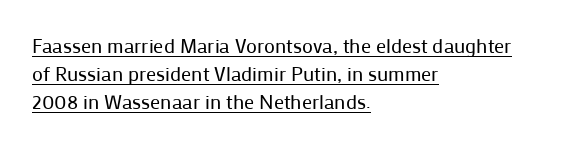
Q: Is the text bold? A: No.
Q: Is the text italic (slanted)? A: No, it is upright.
Q: Is the text underlined? A: Yes.
Q: How is the paragraph aligned? A: Left-aligned.
Q: Is the spacing between letters normal or unusually wide? A: Normal.
Q: Is the spacing between lines tight, normal or loose? A: Normal.
